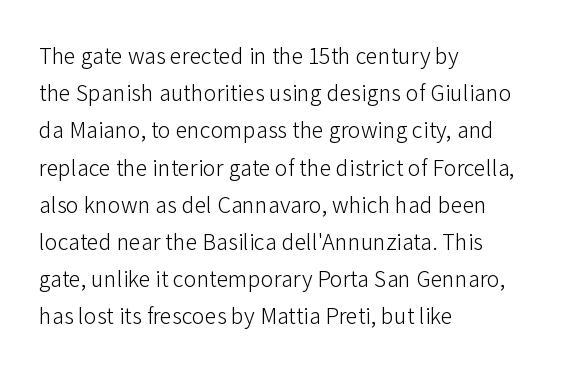
Q: Is the text bold? A: No.
Q: Is the text italic (slanted)? A: No, it is upright.
Q: Is the text underlined? A: No.
Q: How is the paragraph aligned? A: Left-aligned.
Q: Is the spacing between letters normal or unusually wide? A: Normal.
Q: Is the spacing between lines tight, normal or loose? A: Normal.
